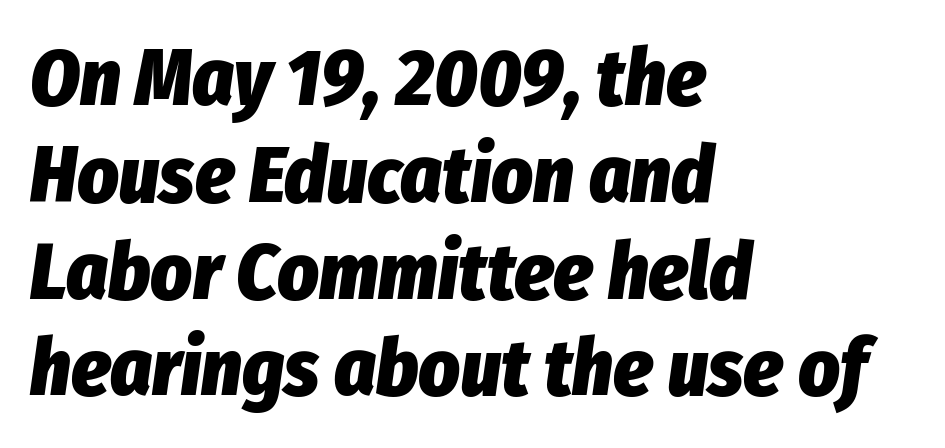
Q: Is the text bold? A: Yes.
Q: Is the text italic (slanted)? A: Yes, it leans right by about 8 degrees.
Q: Is the text underlined? A: No.
Q: How is the paragraph aligned? A: Left-aligned.
Q: Is the spacing between letters normal or unusually wide? A: Normal.
Q: Width (condensed, normal, or wide)? A: Condensed.
Q: Stroke contrast? A: Low.
Q: x-height? A: Medium.
Q: Monospaced? A: No.
